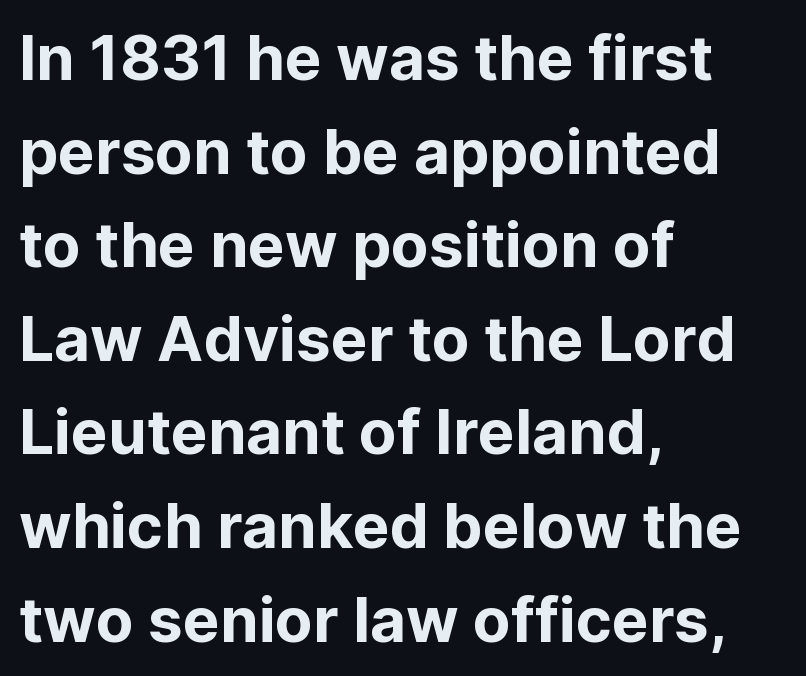
The image shows 62 px sans-serif type, upright; set left-aligned, normal line spacing (1.51x), normal letter spacing, not underlined; low stroke contrast and a medium x-height.
